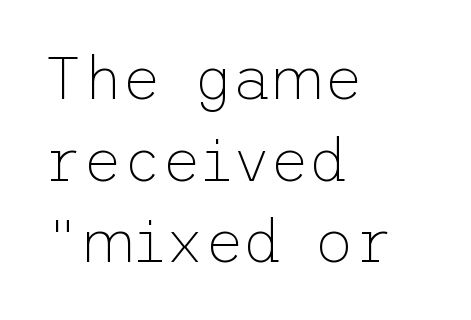
The image shows 61 px thin sans-serif type, upright; set left-aligned, normal line spacing (1.34x), normal letter spacing, not underlined; low stroke contrast and a medium x-height.
